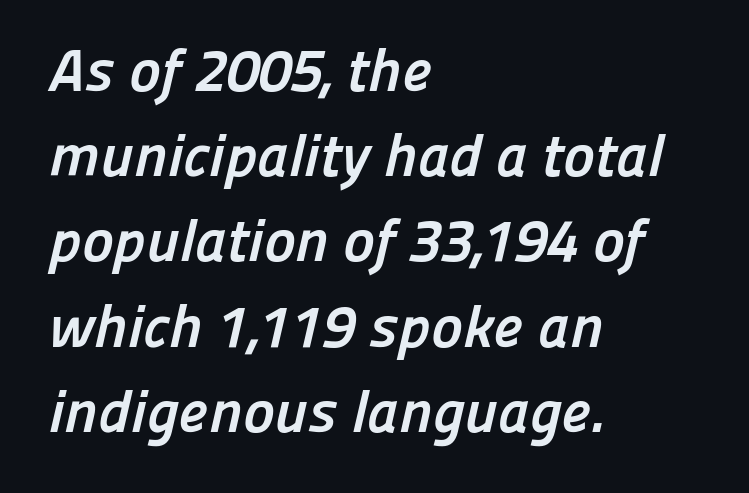
The image shows 60 px semibold sans-serif type; set left-aligned, normal line spacing (1.42x), normal letter spacing, not underlined; low stroke contrast and a medium x-height.
